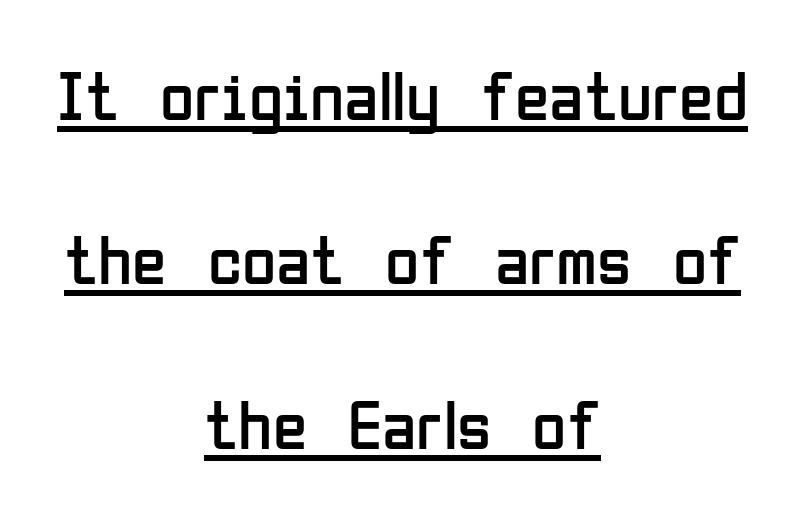
Q: Is the text bold? A: No.
Q: Is the text italic (slanted)? A: No, it is upright.
Q: Is the typeface a serif or a sans-serif typeface? A: Sans-serif.
Q: Is the text underlined? A: Yes.
Q: How is the paragraph aligned? A: Centered.
Q: Is the spacing between letters normal or unusually wide? A: Normal.
Q: Is the spacing between lines tight, normal or loose? A: Loose.
Q: Width (condensed, normal, or wide)? A: Condensed.
Q: Stroke contrast? A: Low.
Q: x-height? A: Medium.
Q: Monospaced? A: No.
